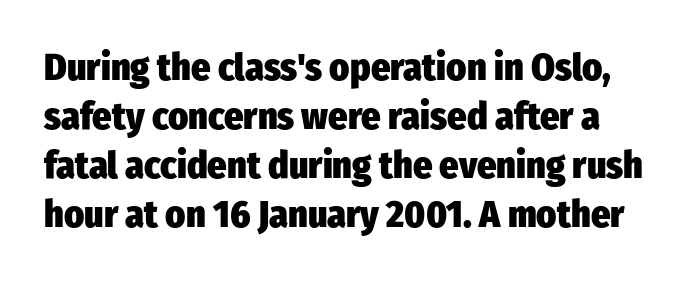
How heavy is the stroke? Heavy — this is a bold. Tracking value appears to be zero — textbook default spacing. In terms of leading, this rendering sits right in the middle. Type without underlining.
